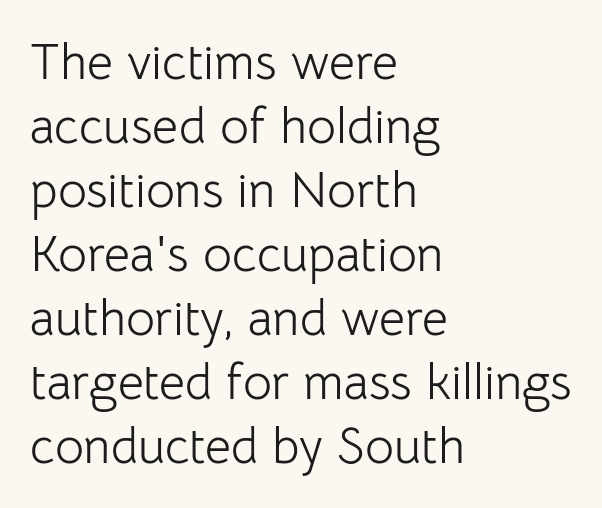
Q: Is the text bold? A: No.
Q: Is the text italic (slanted)? A: No, it is upright.
Q: Is the typeface a serif or a sans-serif typeface? A: Sans-serif.
Q: Is the text underlined? A: No.
Q: How is the paragraph aligned? A: Left-aligned.
Q: Is the spacing between letters normal or unusually wide? A: Normal.
Q: Is the spacing between lines tight, normal or loose? A: Normal.
Q: Width (condensed, normal, or wide)? A: Normal.
Q: Stroke contrast? A: Low.
Q: x-height? A: Medium.
Q: Monospaced? A: No.
